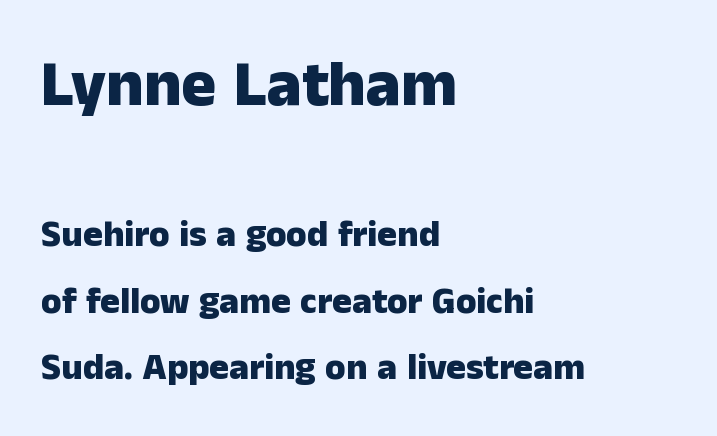
Q: Is the text bold? A: Yes.
Q: Is the text italic (slanted)? A: No, it is upright.
Q: Is the typeface a serif or a sans-serif typeface? A: Sans-serif.
Q: Is the text underlined? A: No.
Q: How is the paragraph aligned? A: Left-aligned.
Q: Is the spacing between letters normal or unusually wide? A: Normal.
Q: Which block of text is set in a larger size, the first (top) or the second (bottom)? A: The first (top) one.
Q: Width (condensed, normal, or wide)? A: Normal.
Q: Stroke contrast? A: Low.
Q: x-height? A: Medium.
Q: Monospaced? A: No.
